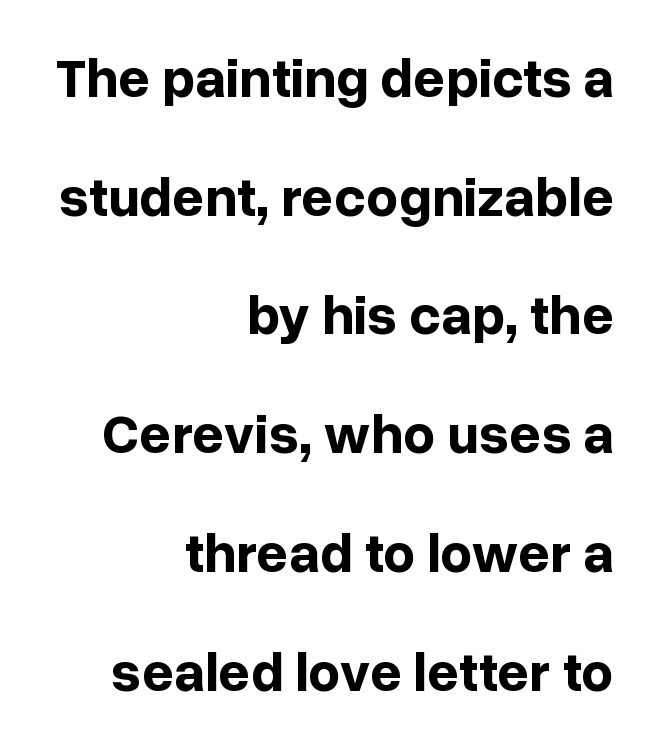
{"serif": "no", "italic": "no", "bold": "yes", "weight": "bold", "width": "normal", "stroke_contrast": "low", "x_height": "medium", "monospaced": "no", "underline": "no", "align": "right", "line_spacing": "loose", "line_spacing_ratio": 2.12, "letter_spacing": "normal", "letter_spacing_em": 0.0, "glyph_px": 56}
